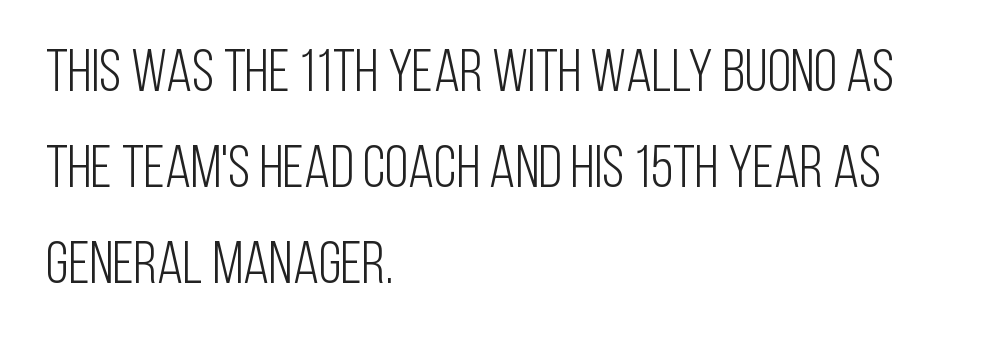
The image shows 60 px light, condensed sans-serif type, upright; set left-aligned, normal line spacing (1.6x), normal letter spacing, not underlined; low stroke contrast and a large x-height.
